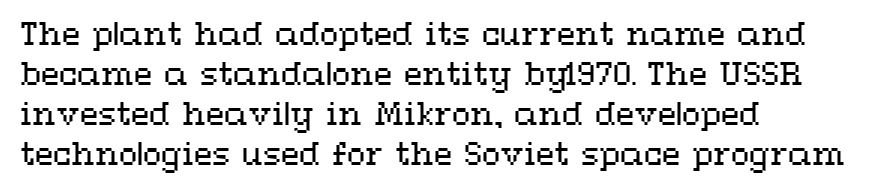
Q: Is the text bold? A: No.
Q: Is the text italic (slanted)? A: No, it is upright.
Q: Is the text underlined? A: No.
Q: How is the paragraph aligned? A: Left-aligned.
Q: Is the spacing between letters normal or unusually wide? A: Normal.
Q: Is the spacing between lines tight, normal or loose? A: Normal.
Q: Width (condensed, normal, or wide)? A: Wide.
Q: Stroke contrast? A: Medium.
Q: x-height? A: Medium.
Q: Monospaced? A: No.
